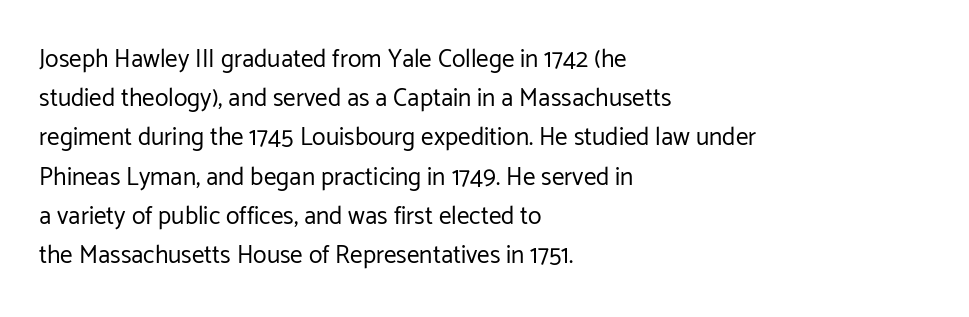
{"italic": "no", "bold": "no", "underline": "no", "align": "left", "line_spacing": "normal", "line_spacing_ratio": 1.57, "letter_spacing": "normal", "letter_spacing_em": 0.0, "glyph_px": 25}
